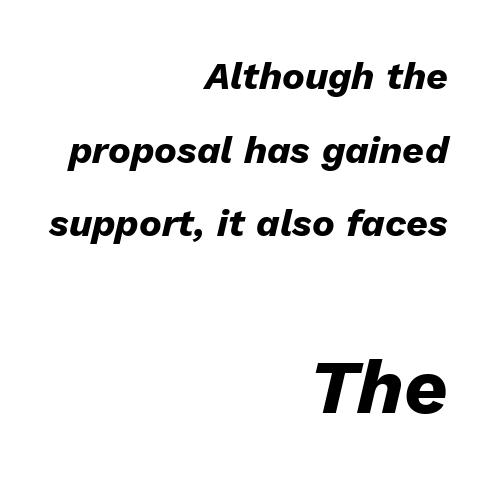
Between one letter and the next there's only the usual sliver of space. The lettering tilts uniformly, giving the passage an italic look. The emphasis by scale lands on block number two, below. Character widths vary here, with narrow letters taking less room than wide ones. A student would call this right alignment; a typographer would say flush right, rag left.
